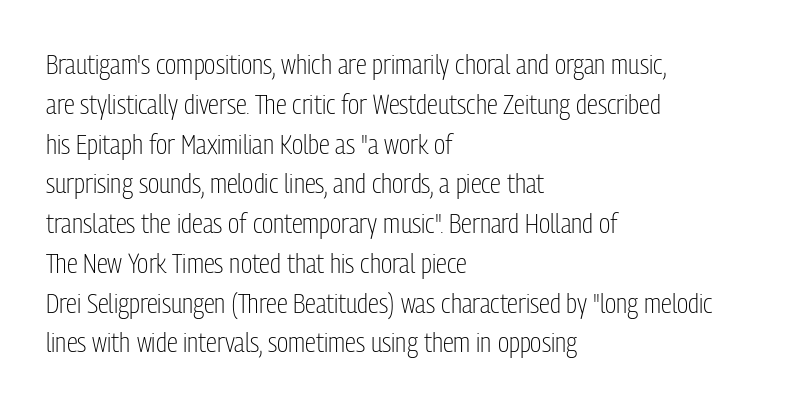
{"serif": "no", "italic": "no", "bold": "no", "weight": "light", "width": "condensed", "stroke_contrast": "low", "x_height": "medium", "monospaced": "no", "underline": "no", "align": "left", "line_spacing": "normal", "line_spacing_ratio": 1.42, "letter_spacing": "normal", "letter_spacing_em": 0.0, "glyph_px": 28}
